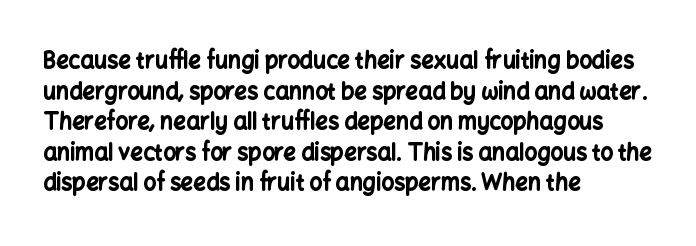
If you drew a line through each stem, it would be perfectly vertical. A normal amount of white space separates one row of letters from the next. Unmarked baselines from the first word to the last. Pretty heavy lettering here — definitely bold. The paragraph has a hard left edge and a soft right edge. These lines keep a tight, regular rhythm from letter to letter.
